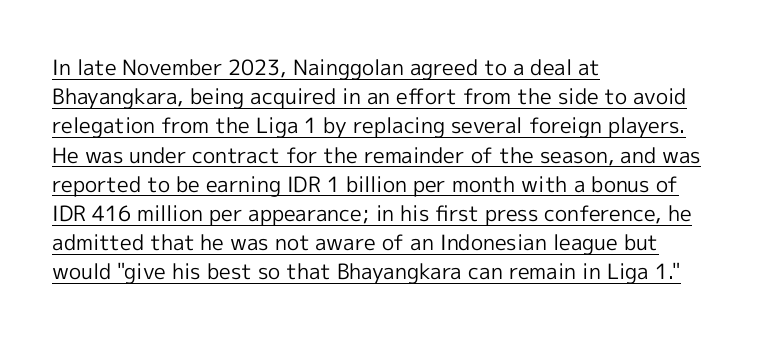
Style check: upright. If you drew a ruler down the left edge, every line would touch it. Each new line begins a customary step beneath the previous one. No chunkiness to these letters — they're not bold. The rendering keeps characters at their native spacing. The lettering is marked with a stroke running underneath it.
